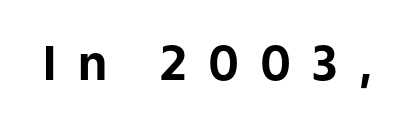
The image shows 47 px bold sans-serif type, upright; set unusually wide letter spacing (+0.45 em), not underlined; low stroke contrast and a medium x-height.
